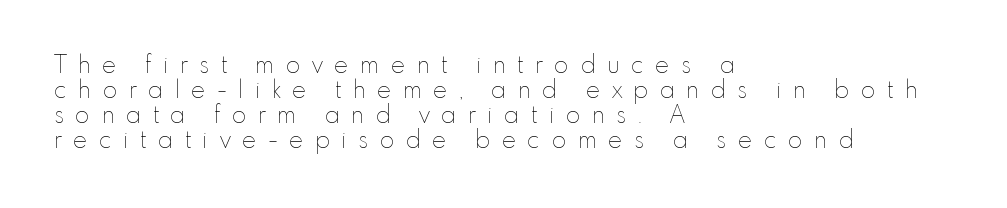
Each stroke keeps to a modest, everyday thickness or less. In terms of posture, this sample is upright. The typesetter chose a ragged-right arrangement here. Tightly led — the rows are bunched. There is plenty of visible air inserted between adjacent glyphs. Quick note: underline off.
